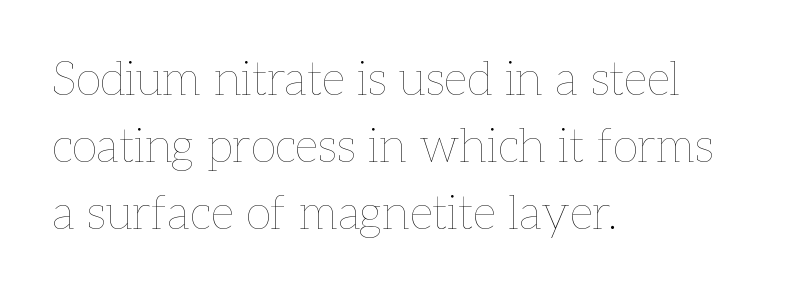
The image shows 47 px thin type, upright; set left-aligned, normal line spacing (1.43x), normal letter spacing, not underlined; low stroke contrast and a medium x-height.
